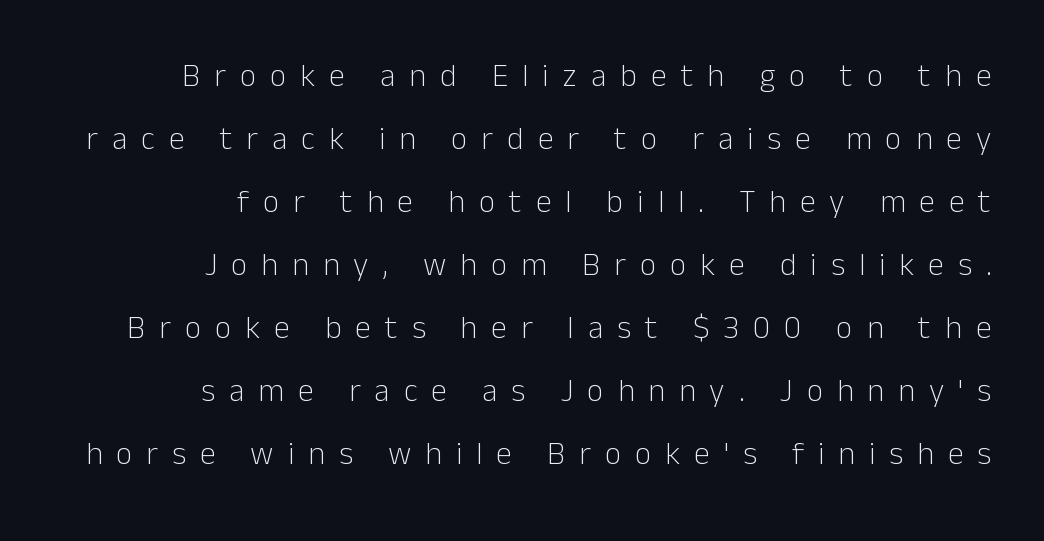
Q: Is the text bold? A: No.
Q: Is the text italic (slanted)? A: No, it is upright.
Q: Is the typeface a serif or a sans-serif typeface? A: Sans-serif.
Q: Is the text underlined? A: No.
Q: How is the paragraph aligned? A: Right-aligned.
Q: Is the spacing between letters normal or unusually wide? A: Unusually wide.
Q: Is the spacing between lines tight, normal or loose? A: Loose.
Q: Width (condensed, normal, or wide)? A: Normal.
Q: Stroke contrast? A: Low.
Q: x-height? A: Medium.
Q: Monospaced? A: No.
